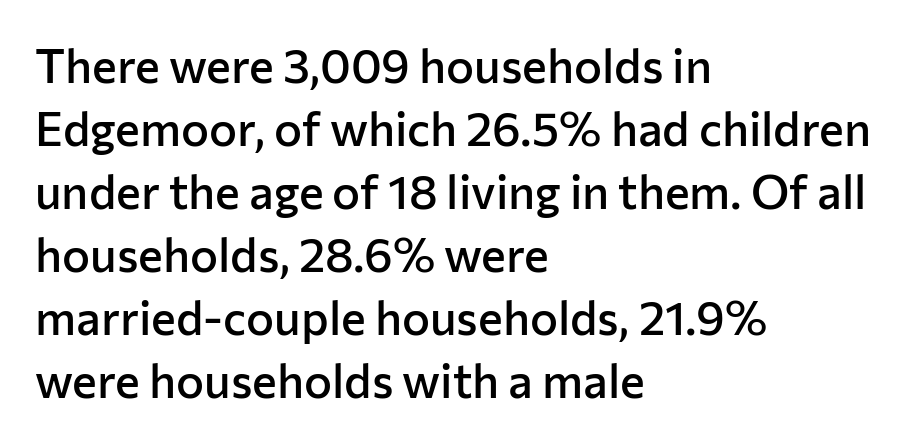
The lines in this sample share a left origin and differ only in where they stop. Characters follow at the spacing the type designer built in. Look at the bottom of the vertical strokes: they stop flat, with no serifs. Words float on clear page, feet unadorned.
